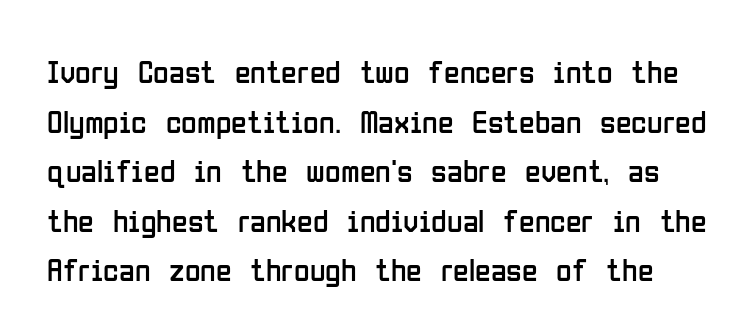
A typesetter would call this leading conventional body-copy spacing. Honestly, the letter spacing is just normal — you wouldn't notice it. The cut favours lightness, reaching ordinary text weight at its darkest. Typographically, this falls in the sans-serif category. Every stem runs plumb, perpendicular to the baseline. Here the designer chose a conventional face with non-uniform glyph widths.
